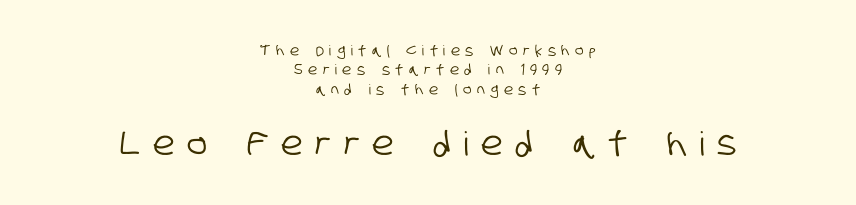
Q: Is the typeface a serif or a sans-serif typeface? A: Sans-serif.
Q: Is the text underlined? A: No.
Q: How is the paragraph aligned? A: Centered.
Q: Is the spacing between letters normal or unusually wide? A: Unusually wide.
Q: Is the spacing between lines tight, normal or loose? A: Normal.
Q: Which block of text is set in a larger size, the first (top) or the second (bottom)? A: The second (bottom) one.
Q: Width (condensed, normal, or wide)? A: Condensed.
Q: Stroke contrast? A: Low.
Q: x-height? A: Large.
Q: Monospaced? A: No.
